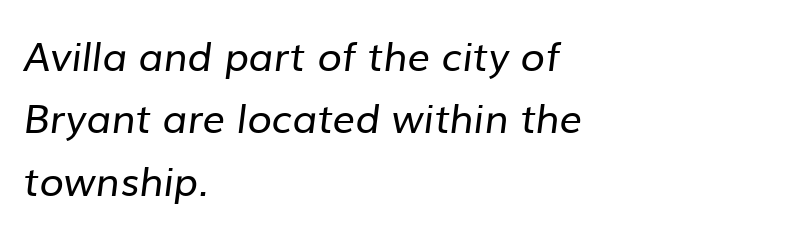
{"serif": "no", "bold": "no", "weight": "regular", "width": "normal", "stroke_contrast": "low", "x_height": "medium", "monospaced": "no", "underline": "no", "align": "left", "line_spacing": "normal", "line_spacing_ratio": 1.56, "letter_spacing": "normal", "letter_spacing_em": 0.0, "glyph_px": 40}
